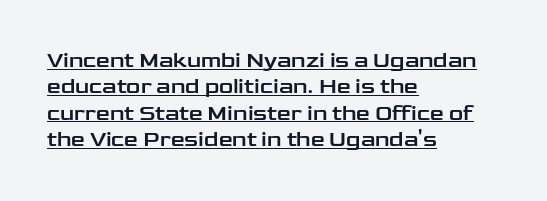
The image shows 22 px text type, upright; set left-aligned, line spacing 1.2x, normal letter spacing, underlined.
